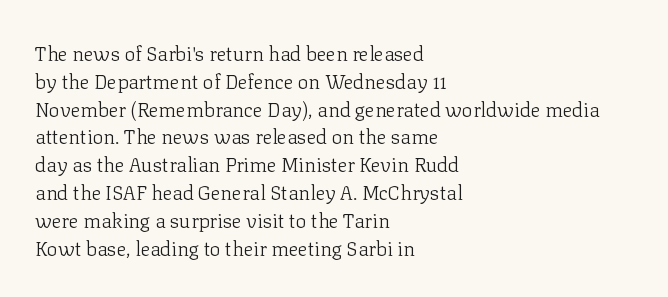
Q: Is the text bold? A: No.
Q: Is the text italic (slanted)? A: No, it is upright.
Q: Is the text underlined? A: No.
Q: How is the paragraph aligned? A: Left-aligned.
Q: Is the spacing between letters normal or unusually wide? A: Normal.
Q: Is the spacing between lines tight, normal or loose? A: Normal.
